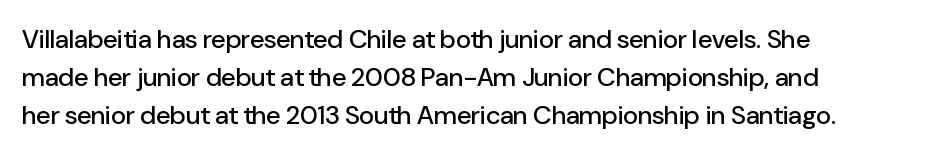
The image shows 26 px text type, upright; set left-aligned, normal line spacing (1.47x), normal letter spacing, not underlined.
